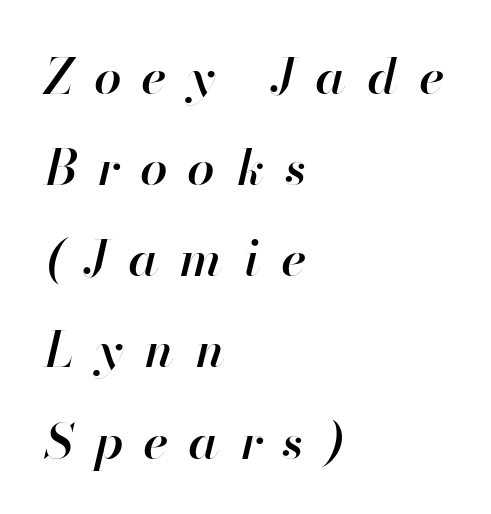
The image shows 49 px semibold type, italic (leaning right); set left-aligned, line spacing 1.86x, unusually wide letter spacing (+0.44 em), not underlined; high stroke contrast and a small x-height.
